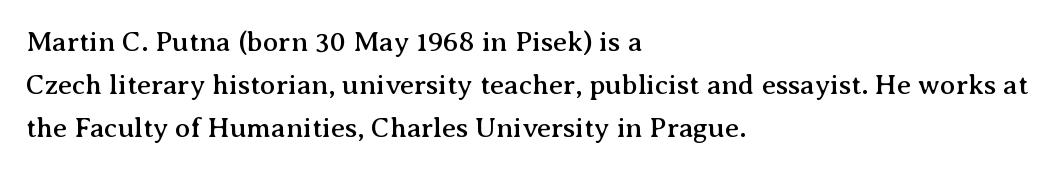
{"serif": "yes", "italic": "no", "width": "normal", "stroke_contrast": "medium", "x_height": "medium", "monospaced": "no", "underline": "no", "align": "left", "line_spacing": "normal", "line_spacing_ratio": 1.54, "letter_spacing": "normal", "letter_spacing_em": 0.0, "glyph_px": 28}
